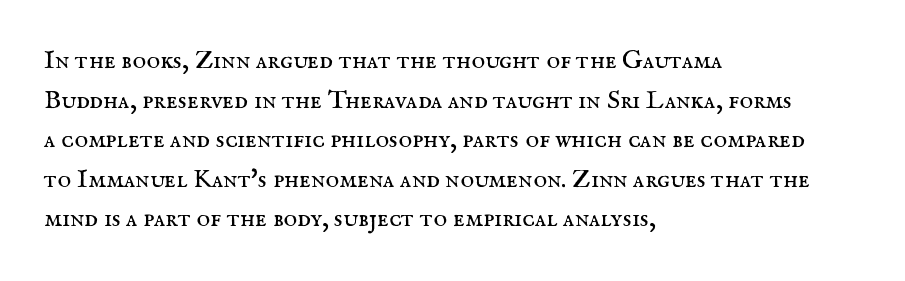
Q: Is the text bold? A: No.
Q: Is the text italic (slanted)? A: No, it is upright.
Q: Is the text underlined? A: No.
Q: How is the paragraph aligned? A: Left-aligned.
Q: Is the spacing between letters normal or unusually wide? A: Normal.
Q: Is the spacing between lines tight, normal or loose? A: Normal.
